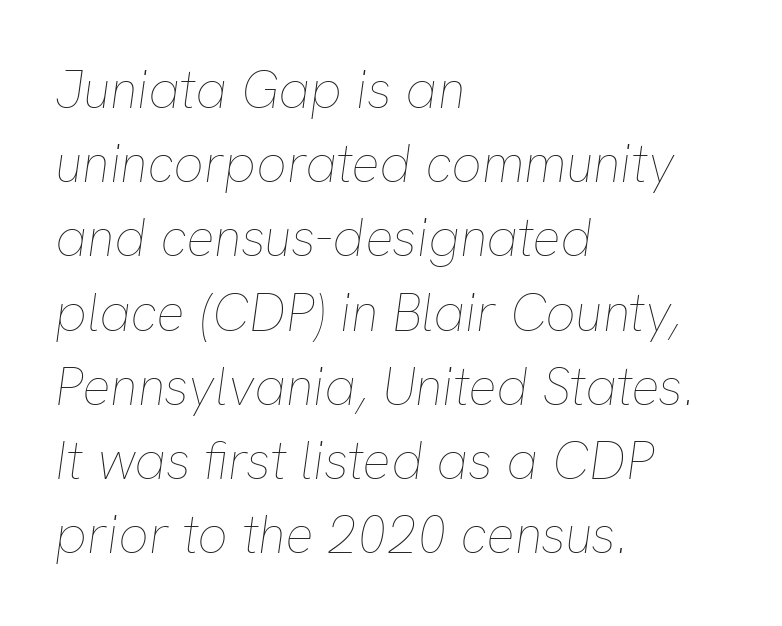
The image shows 53 px thin type, italic (leaning right); set left-aligned, normal line spacing (1.4x), normal letter spacing, not underlined; low stroke contrast and a medium x-height.
